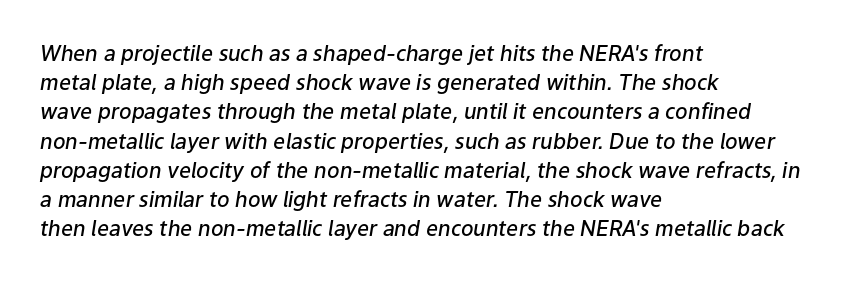
Q: Is the text bold? A: Semi-bold.
Q: Is the text italic (slanted)? A: Yes, it leans right by about 9 degrees.
Q: Is the text underlined? A: No.
Q: How is the paragraph aligned? A: Left-aligned.
Q: Is the spacing between letters normal or unusually wide? A: Normal.
Q: Is the spacing between lines tight, normal or loose? A: Normal.
